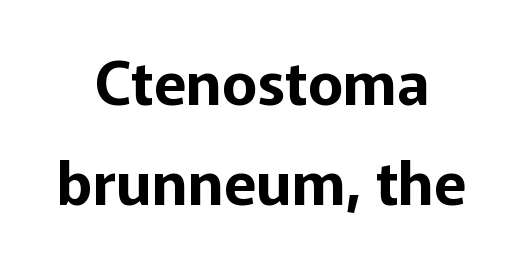
Q: Is the text italic (slanted)? A: No, it is upright.
Q: Is the typeface a serif or a sans-serif typeface? A: Sans-serif.
Q: Is the text underlined? A: No.
Q: How is the paragraph aligned? A: Centered.
Q: Is the spacing between letters normal or unusually wide? A: Normal.
Q: Is the spacing between lines tight, normal or loose? A: Normal.
Q: Width (condensed, normal, or wide)? A: Normal.
Q: Stroke contrast? A: Low.
Q: x-height? A: Medium.
Q: Monospaced? A: No.
